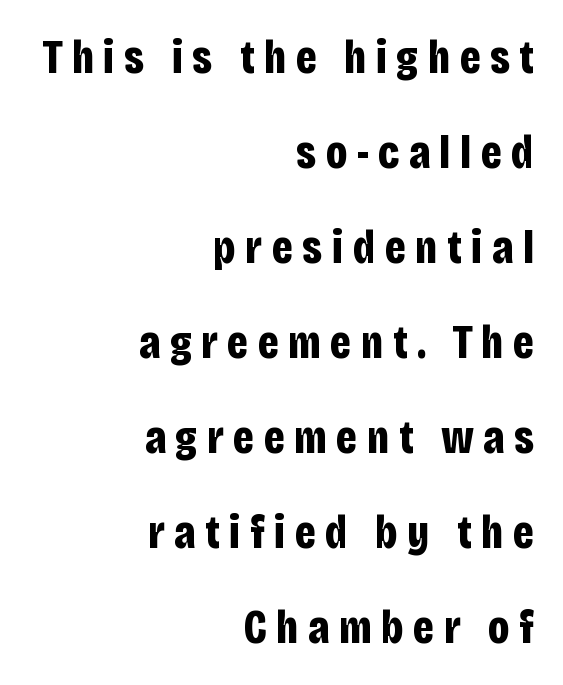
The image shows 47 px bold, condensed sans-serif type, upright; set right-aligned, loose line spacing (2.02x), unusually wide letter spacing (+0.2 em), not underlined; low stroke contrast and a large x-height.
